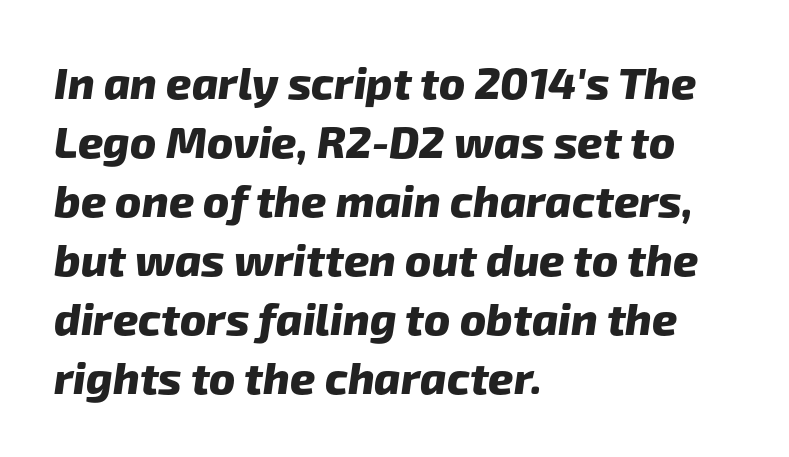
Compared with a centered layout, this one pins lines to the left instead. Compared with typical body copy, the letter spacing here is the same. Pretty heavy lettering here — definitely bold. You could not count columns in this text — the font is proportionally spaced.
